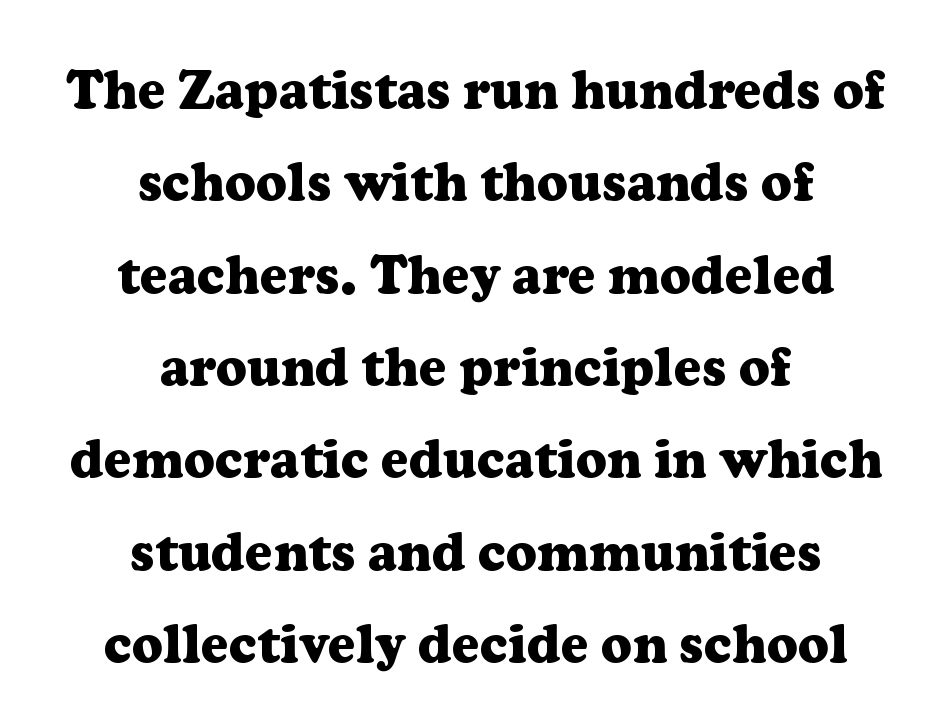
Is the type bold? Yes — the strokes are clearly thick and heavy. A typesetter would call this proportional, since set widths differ per character. The string is rendered with underlining switched off. The paragraph has two soft edges and a firm central axis. Examine the stroke ends and you'll spot serifs.
